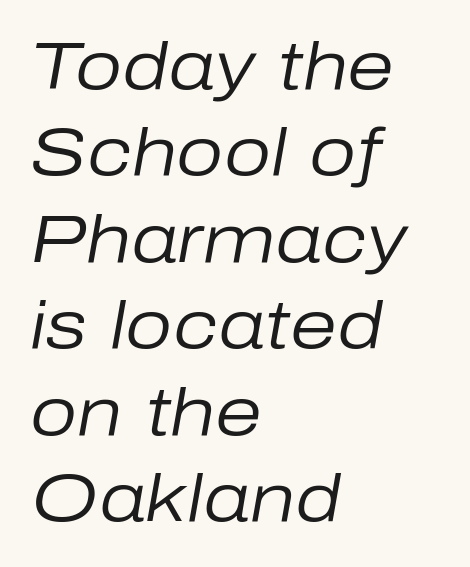
Q: Is the text bold? A: No.
Q: Is the text italic (slanted)? A: Yes, it leans right by about 10 degrees.
Q: Is the text underlined? A: No.
Q: How is the paragraph aligned? A: Left-aligned.
Q: Is the spacing between letters normal or unusually wide? A: Normal.
Q: Is the spacing between lines tight, normal or loose? A: Normal.
Q: Width (condensed, normal, or wide)? A: Normal.
Q: Stroke contrast? A: Low.
Q: x-height? A: Medium.
Q: Monospaced? A: No.
